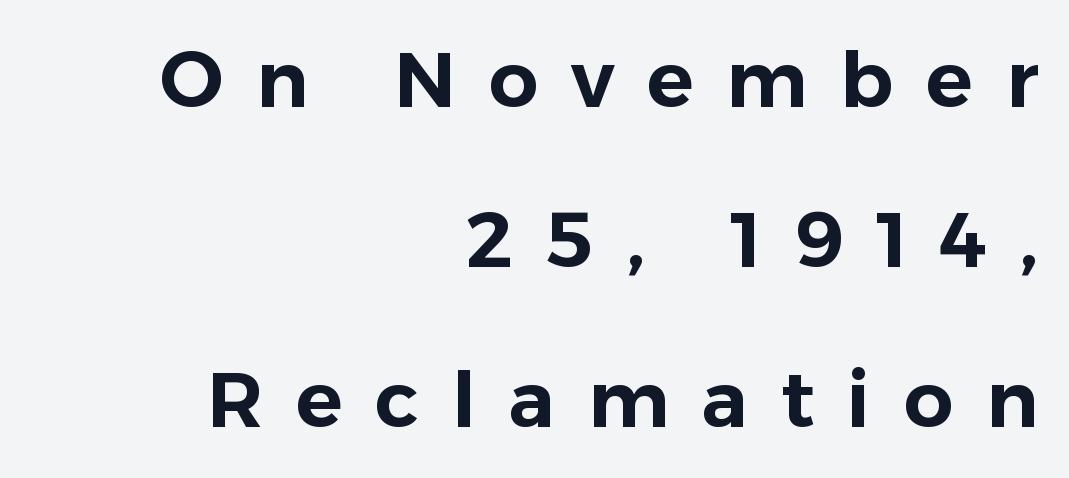
Q: Is the text italic (slanted)? A: No, it is upright.
Q: Is the typeface a serif or a sans-serif typeface? A: Sans-serif.
Q: Is the text underlined? A: No.
Q: How is the paragraph aligned? A: Right-aligned.
Q: Is the spacing between letters normal or unusually wide? A: Unusually wide.
Q: Is the spacing between lines tight, normal or loose? A: Loose.
Q: Width (condensed, normal, or wide)? A: Normal.
Q: Stroke contrast? A: Low.
Q: x-height? A: Medium.
Q: Monospaced? A: No.
